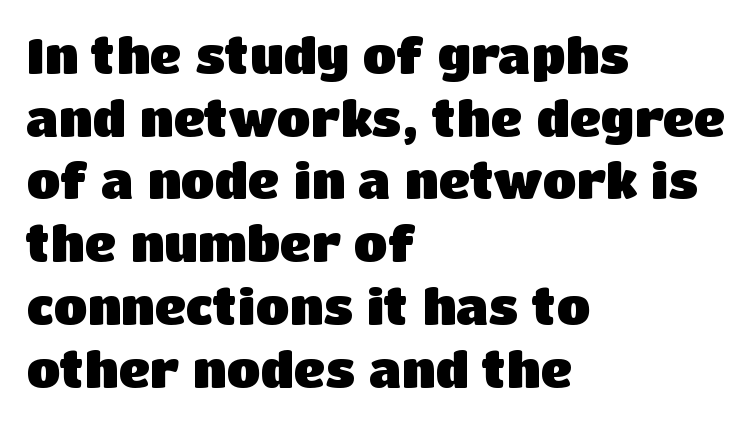
The glyphs have the mass of a bold cut. Words float on clear page, feet unadorned. Compared with typical body copy, the letter spacing here is the same. Proportional: the letters do not fall into vertical columns.
